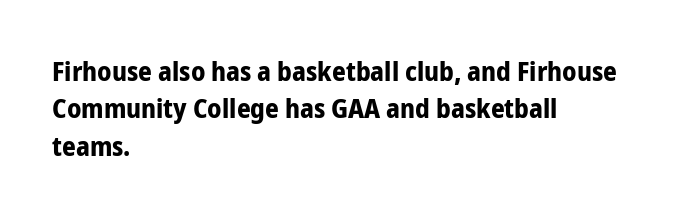
It's the straight-up-and-down kind of type. The lines are quadded left. Letter spacing: default. Rule under the text: the space is simply empty. The space between consecutive lines is moderate. Notice how thick the strokes are: this is what a full bold looks like.
